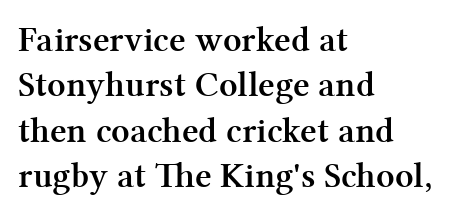
Whoever set this chose a conventional vertical rhythm. Pretty heavy lettering here — definitely bold. Each line starts at the same left margin while the right side varies. The typeface chosen for these lines features serifs.
